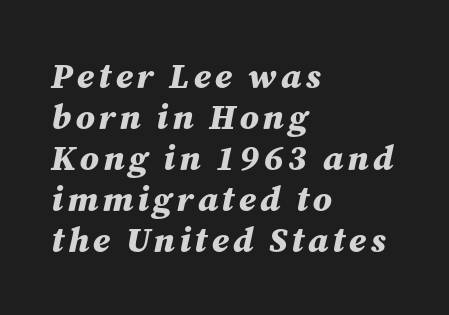
{"italic": "yes", "lean": "right", "slant_degrees": 12, "bold": "yes", "weight": "bold", "width": "normal", "stroke_contrast": "medium", "x_height": "medium", "monospaced": "no", "underline": "no", "align": "left", "line_spacing_ratio": 1.17, "glyph_px": 35}
